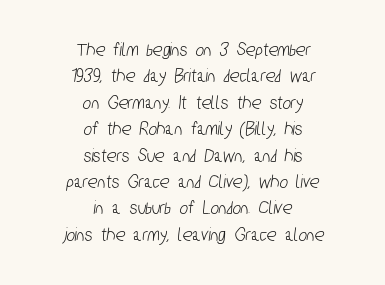
A typesetter would call this zero additional tracking. Letters rest on an invisible, unmarked baseline. The rendering positions every line midway between the sides. The rows are spaced the way most documents space them.
